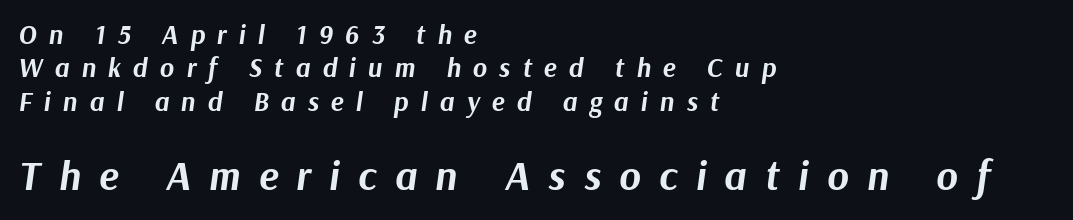
Q: Is the text bold? A: Yes.
Q: Is the text italic (slanted)? A: Yes, it leans right by about 9 degrees.
Q: Is the text underlined? A: No.
Q: How is the paragraph aligned? A: Left-aligned.
Q: Is the spacing between letters normal or unusually wide? A: Unusually wide.
Q: Which block of text is set in a larger size, the first (top) or the second (bottom)? A: The second (bottom) one.
Q: Width (condensed, normal, or wide)? A: Normal.
Q: Stroke contrast? A: Medium.
Q: x-height? A: Medium.
Q: Monospaced? A: No.
